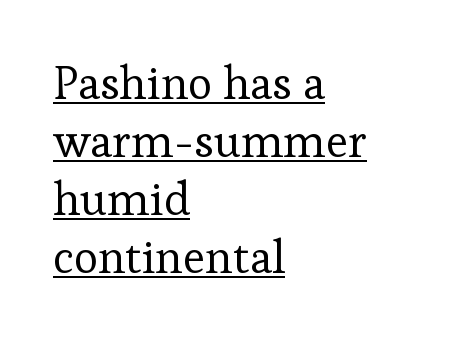
Q: Is the text bold? A: No.
Q: Is the text italic (slanted)? A: No, it is upright.
Q: Is the typeface a serif or a sans-serif typeface? A: Serif.
Q: Is the text underlined? A: Yes.
Q: How is the paragraph aligned? A: Left-aligned.
Q: Is the spacing between letters normal or unusually wide? A: Normal.
Q: Is the spacing between lines tight, normal or loose? A: Normal.
Q: Width (condensed, normal, or wide)? A: Normal.
Q: Stroke contrast? A: Low.
Q: x-height? A: Medium.
Q: Monospaced? A: No.
